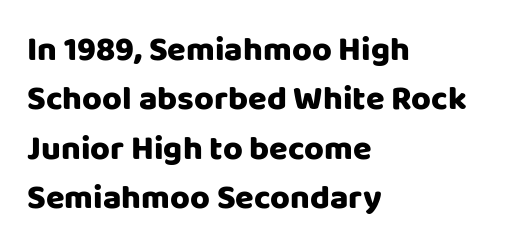
The image shows 34 px sans-serif type, upright; set left-aligned, normal line spacing (1.45x), normal letter spacing, not underlined; low stroke contrast and a large x-height.
